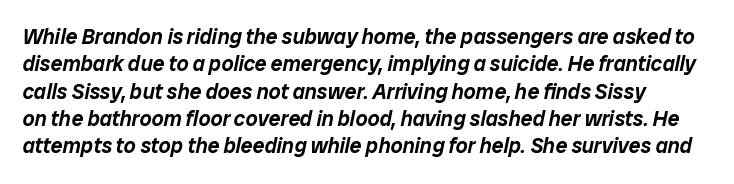
The area under the type is left untouched. Caption: standard tracking, unaltered. Emphasis-style slanted type is in use. Interline gaps are of average width in this sample.
